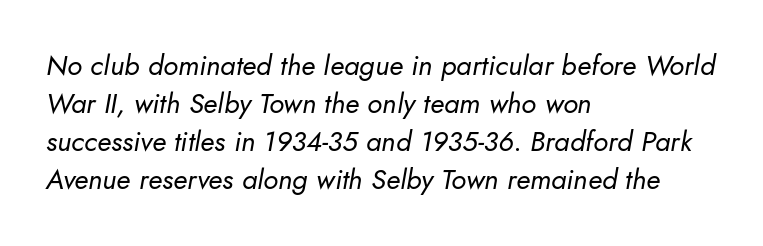
The strokes are not fattened; the text isn't bold. Check the space under the baseline: it is left empty. Yep, that's italic — everything's leaning. Look at the tracking — it's just the regular setting, nothing added.
